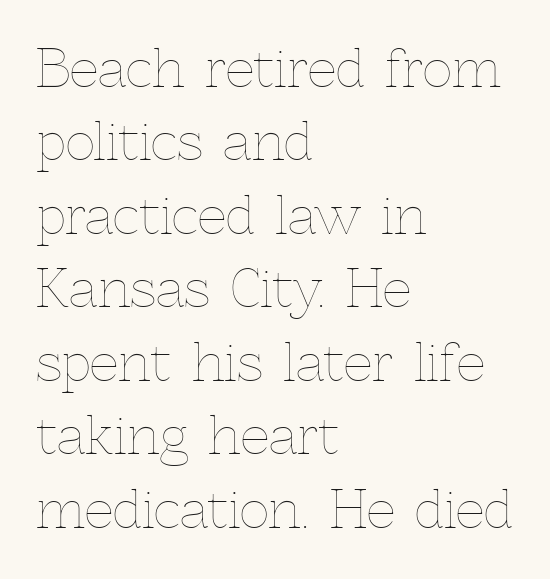
Q: Is the text bold? A: No.
Q: Is the text italic (slanted)? A: No, it is upright.
Q: Is the text underlined? A: No.
Q: How is the paragraph aligned? A: Left-aligned.
Q: Is the spacing between letters normal or unusually wide? A: Normal.
Q: Is the spacing between lines tight, normal or loose? A: Normal.
Q: Width (condensed, normal, or wide)? A: Normal.
Q: x-height? A: Medium.
Q: Monospaced? A: No.
